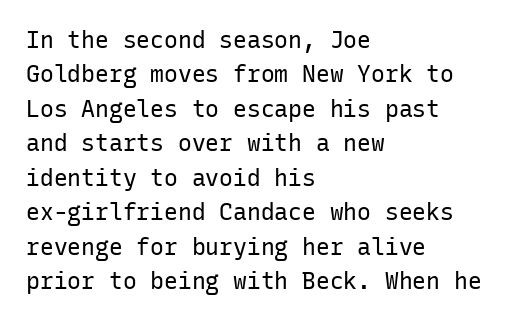
Observe the ordinary spacing: letters are neighbours, not strangers. Only glyphs here, with clear space below each row. Honestly, the row spacing looks completely unremarkable. No letter is thick-stroked: the sample isn't bold.
